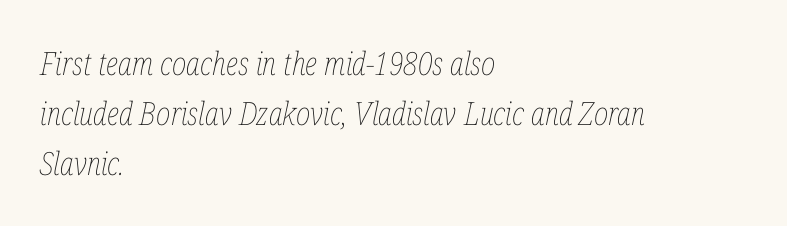
The image shows 32 px thin, condensed type, italic (leaning right); set left-aligned, normal line spacing (1.57x), normal letter spacing, not underlined; low stroke contrast and a medium x-height.
